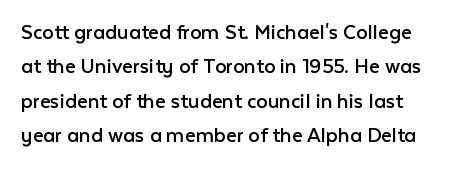
Q: Is the text bold? A: No.
Q: Is the text italic (slanted)? A: No, it is upright.
Q: Is the text underlined? A: No.
Q: Is the spacing between letters normal or unusually wide? A: Normal.
Q: Is the spacing between lines tight, normal or loose? A: Normal.
